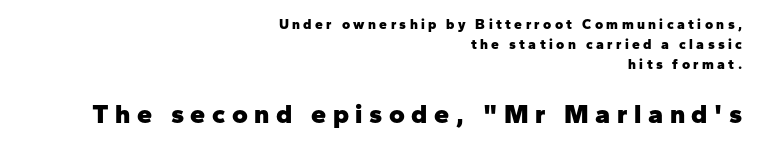
Q: Is the text bold? A: Yes.
Q: Is the text italic (slanted)? A: No, it is upright.
Q: Is the text underlined? A: No.
Q: How is the paragraph aligned? A: Right-aligned.
Q: Is the spacing between letters normal or unusually wide? A: Unusually wide.
Q: Is the spacing between lines tight, normal or loose? A: Normal.
Q: Which block of text is set in a larger size, the first (top) or the second (bottom)? A: The second (bottom) one.
